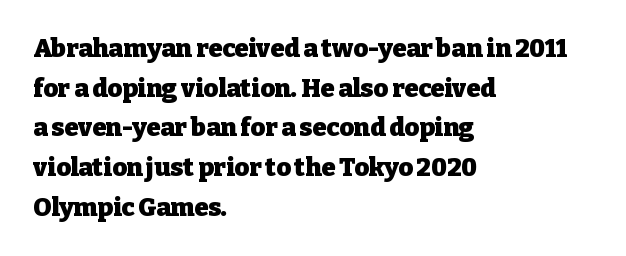
The image shows 25 px bold type, upright; set left-aligned, normal line spacing (1.59x), normal letter spacing, not underlined.
